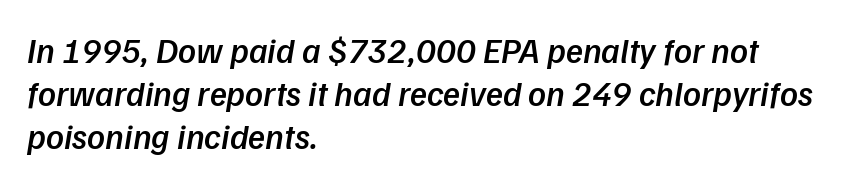
Q: Is the text bold? A: Semi-bold.
Q: Is the typeface a serif or a sans-serif typeface? A: Sans-serif.
Q: Is the text underlined? A: No.
Q: How is the paragraph aligned? A: Left-aligned.
Q: Is the spacing between letters normal or unusually wide? A: Normal.
Q: Width (condensed, normal, or wide)? A: Normal.
Q: Stroke contrast? A: Low.
Q: x-height? A: Medium.
Q: Monospaced? A: No.
